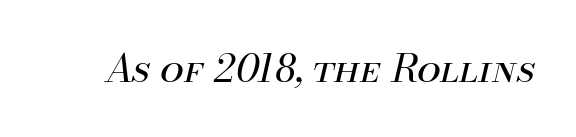
Unbolded letterforms with no extra heft. The font's italic variant was chosen for this text. Bare-footed words on every line. Character widths vary here, with narrow letters taking less room than wide ones. The gaps between neighbouring characters are ordinary and unremarkable.
